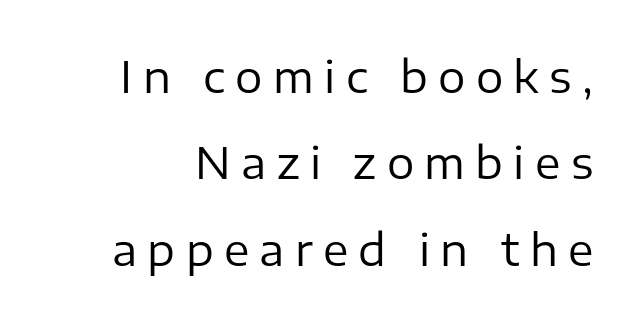
The image shows 43 px regular-weight sans-serif type, upright; set loose line spacing (2.01x), unusually wide letter spacing (+0.24 em), not underlined; low stroke contrast and a medium x-height.
